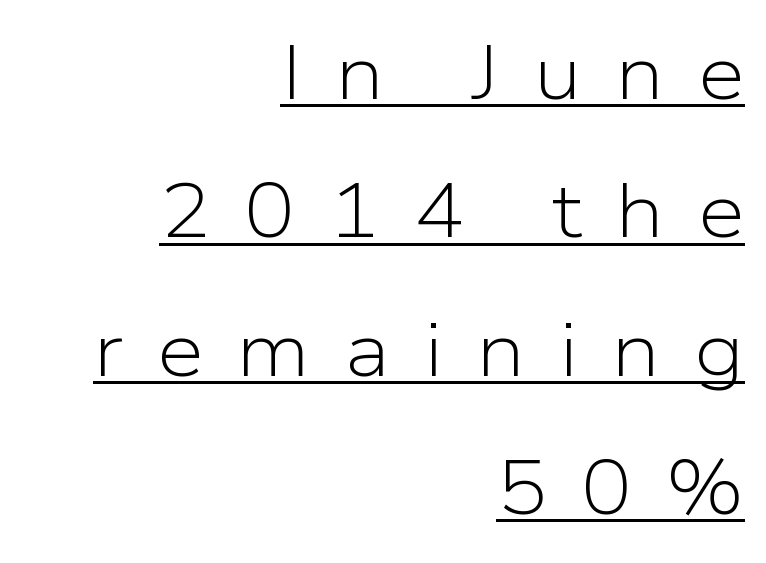
Q: Is the text bold? A: No.
Q: Is the text italic (slanted)? A: No, it is upright.
Q: Is the typeface a serif or a sans-serif typeface? A: Sans-serif.
Q: Is the text underlined? A: Yes.
Q: How is the paragraph aligned? A: Right-aligned.
Q: Is the spacing between letters normal or unusually wide? A: Unusually wide.
Q: Width (condensed, normal, or wide)? A: Normal.
Q: Stroke contrast? A: Low.
Q: x-height? A: Medium.
Q: Monospaced? A: No.
